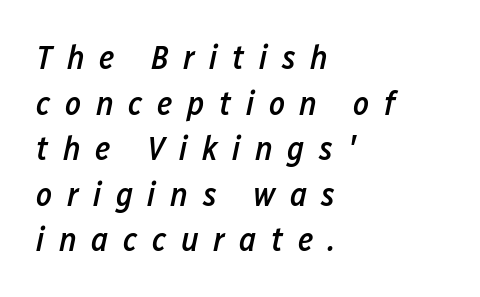
The type is letterspaced generously, with wide tracking. Clear beneath every line of the passage. Italic: yes, the glyphs are oblique. Evenly set lines give the paragraph a standard silhouette.
